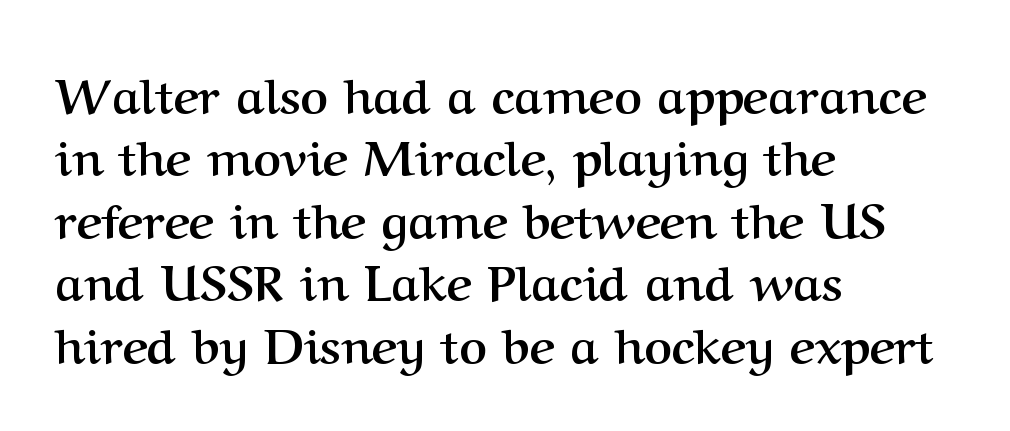
The image shows 48 px semibold serif type, upright; set left-aligned, normal line spacing (1.3x), normal letter spacing, not underlined; medium stroke contrast and a medium x-height.
